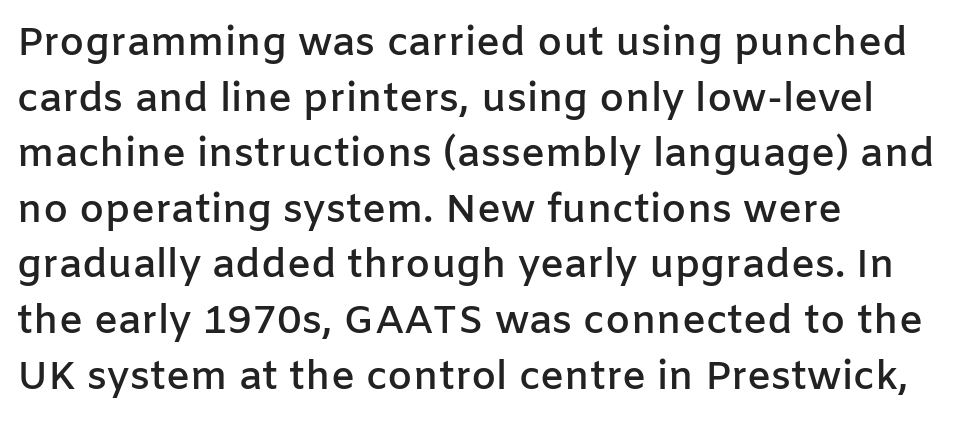
The image shows 40 px semibold sans-serif type, upright; set left-aligned, normal line spacing (1.39x), normal letter spacing, not underlined; low stroke contrast and a medium x-height.
